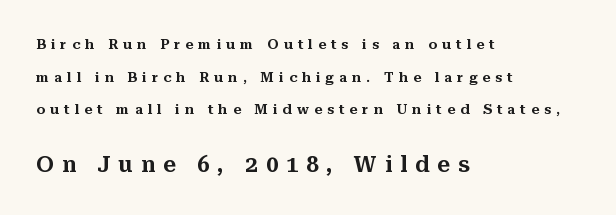
The letters are spread apart with noticeably loose tracking. Descenders hang freely into open space. Line beginnings align vertically; line endings do not. Whoever set this chose breathing room over compactness in the vertical rhythm. Every stem runs plumb, perpendicular to the baseline.
